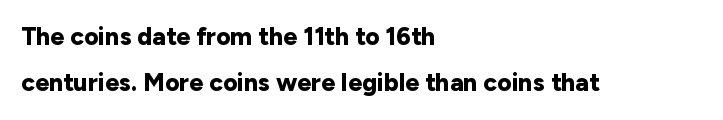
Q: Is the text bold? A: Yes.
Q: Is the text italic (slanted)? A: No, it is upright.
Q: Is the text underlined? A: No.
Q: How is the paragraph aligned? A: Left-aligned.
Q: Is the spacing between letters normal or unusually wide? A: Normal.
